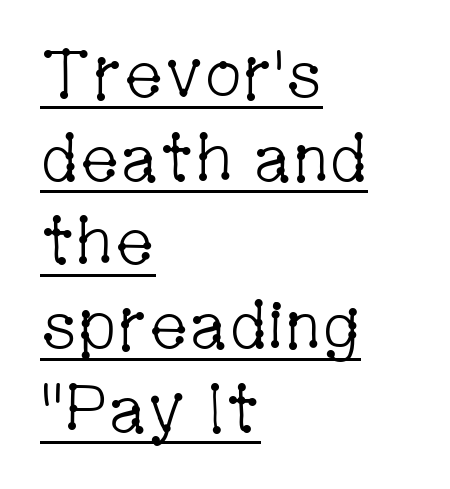
These lines are composed in type with serifs. The line texture is even and compact thanks to regular tracking. Leftover space on each line is placed entirely after the last word. These lines are rendered in a variable-pitch font.
